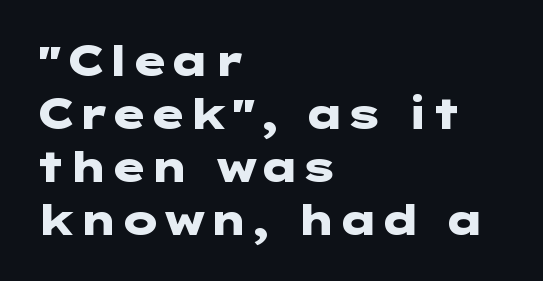
The image shows 41 px heavy, wide sans-serif type, upright; set left-aligned, normal line spacing (1.29x), normal letter spacing, not underlined; low stroke contrast and a medium x-height.
